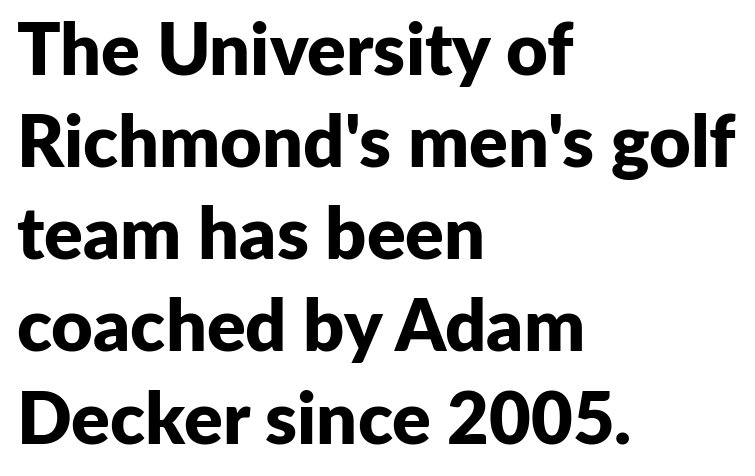
Serif or sans? Sans — the stroke terminals are bare. Ordinary non-slanted type is in use. Bold? Absolutely — the strokes are thick and heavy. Does the copy run flush right? No — it runs flush left. The face used here is rendered with its standard letterfit. Interline gaps are of average width in this sample.
